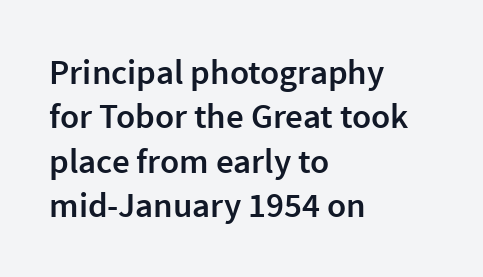
{"serif": "no", "italic": "no", "bold": "semi", "weight": "semibold", "width": "normal", "x_height": "medium", "monospaced": "no", "underline": "no", "align": "left", "line_spacing": "normal", "line_spacing_ratio": 1.27, "letter_spacing": "normal", "letter_spacing_em": 0.0, "glyph_px": 35}
